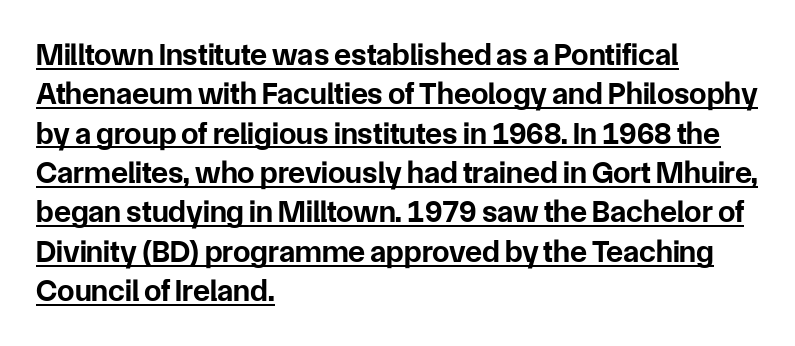
{"serif": "no", "italic": "no", "bold": "yes", "weight": "bold", "width": "normal", "stroke_contrast": "low", "x_height": "medium", "monospaced": "no", "underline": "yes", "align": "left", "line_spacing": "normal", "line_spacing_ratio": 1.27, "letter_spacing": "normal", "letter_spacing_em": 0.0, "glyph_px": 31}
